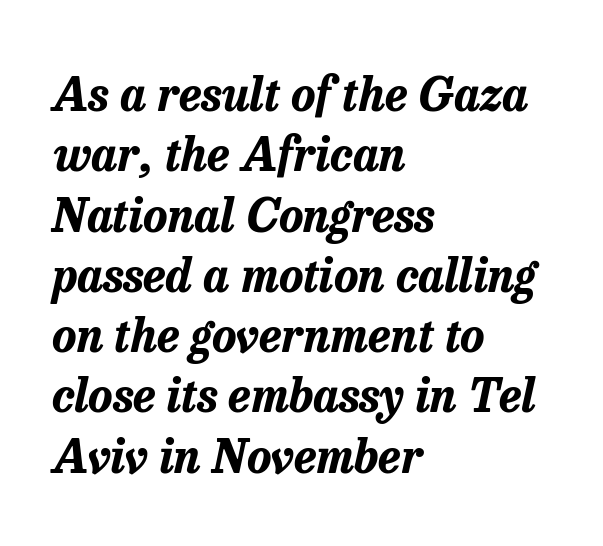
Q: Is the text bold? A: Yes.
Q: Is the text italic (slanted)? A: Yes, it leans right by about 13 degrees.
Q: Is the text underlined? A: No.
Q: How is the paragraph aligned? A: Left-aligned.
Q: Is the spacing between letters normal or unusually wide? A: Normal.
Q: Is the spacing between lines tight, normal or loose? A: Normal.
Q: Width (condensed, normal, or wide)? A: Normal.
Q: Stroke contrast? A: Low.
Q: x-height? A: Medium.
Q: Monospaced? A: No.
